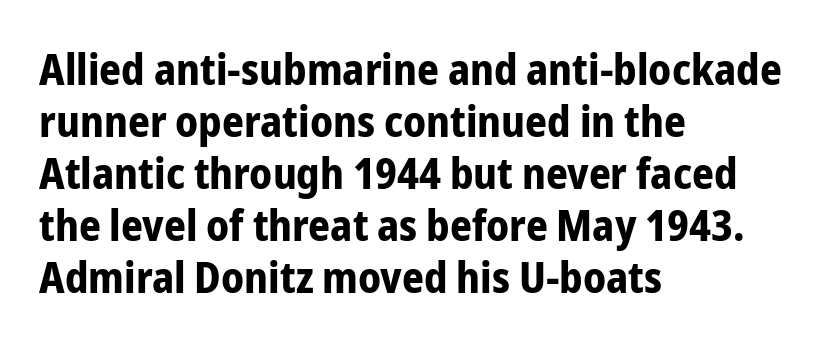
Q: Is the text bold? A: Yes.
Q: Is the text italic (slanted)? A: No, it is upright.
Q: Is the typeface a serif or a sans-serif typeface? A: Sans-serif.
Q: Is the text underlined? A: No.
Q: How is the paragraph aligned? A: Left-aligned.
Q: Is the spacing between letters normal or unusually wide? A: Normal.
Q: Width (condensed, normal, or wide)? A: Condensed.
Q: Stroke contrast? A: Low.
Q: x-height? A: Medium.
Q: Monospaced? A: No.
